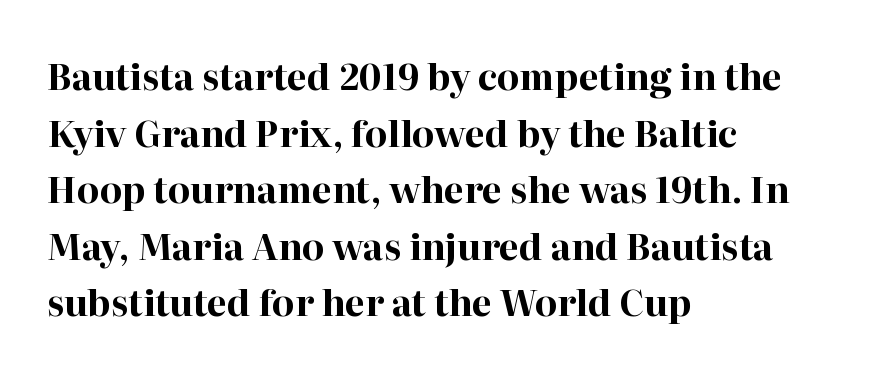
Spacing verdict: proportional, widths tailored to each character. The letters stand straight up with perfectly vertical stems. No extra tracking has been applied to these lines. A serif font was chosen for this passage. Bold? Absolutely — the strokes are thick and heavy.
